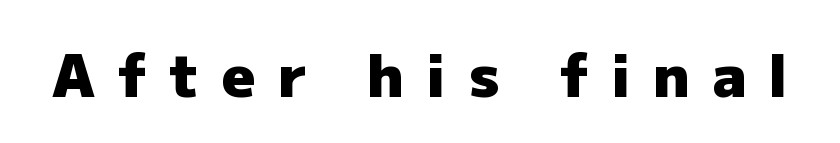
The image shows 58 px heavy sans-serif type, upright; set unusually wide letter spacing (+0.4 em), not underlined; low stroke contrast and a medium x-height.
